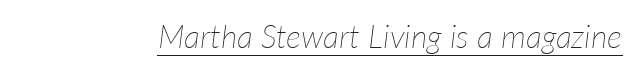
The image shows 32 px thin type, italic (leaning right); set normal letter spacing, underlined; low stroke contrast and a medium x-height.
